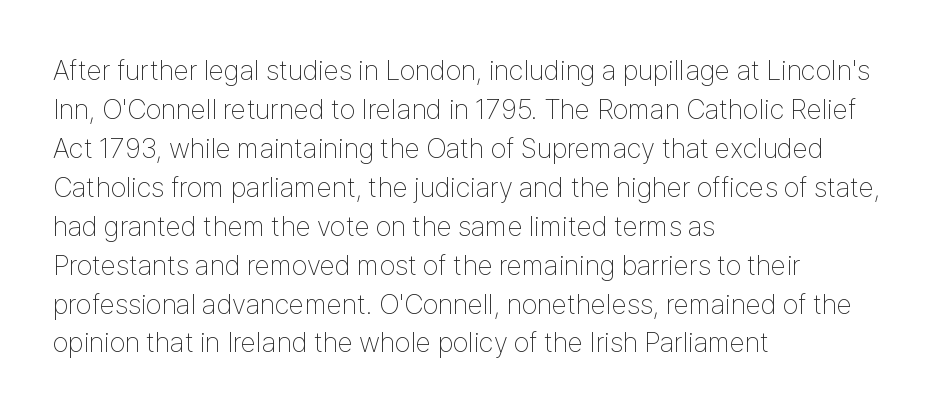
The image shows 28 px thin, condensed sans-serif type, upright; set left-aligned, normal line spacing (1.39x), normal letter spacing, not underlined; low stroke contrast and a medium x-height.
